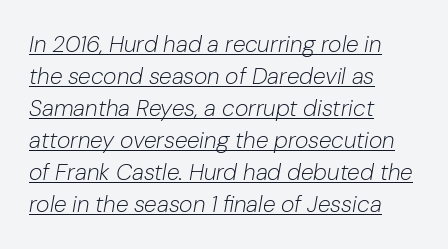
Q: Is the text bold? A: No.
Q: Is the text italic (slanted)? A: Yes, it leans right by about 10 degrees.
Q: Is the text underlined? A: Yes.
Q: How is the paragraph aligned? A: Left-aligned.
Q: Is the spacing between letters normal or unusually wide? A: Normal.
Q: Is the spacing between lines tight, normal or loose? A: Normal.
